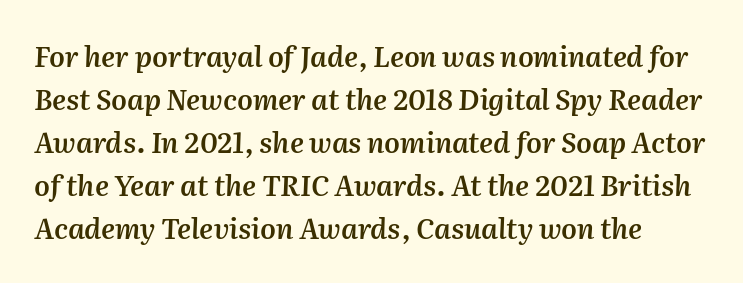
Q: Is the text bold? A: Semi-bold.
Q: Is the text italic (slanted)? A: Yes, it leans right by about 2 degrees.
Q: Is the text underlined? A: No.
Q: Is the spacing between letters normal or unusually wide? A: Normal.
Q: Is the spacing between lines tight, normal or loose? A: Normal.
Q: Width (condensed, normal, or wide)? A: Normal.
Q: Stroke contrast? A: Medium.
Q: x-height? A: Medium.
Q: Monospaced? A: No.
